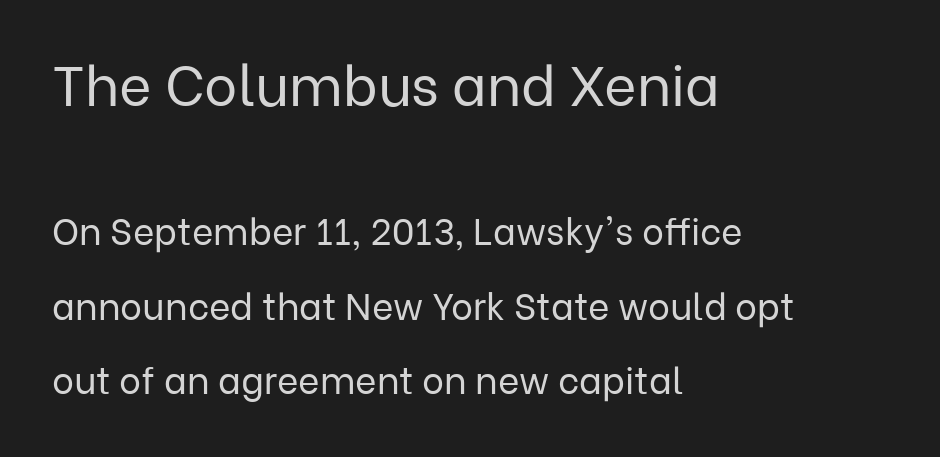
Letters rest on an invisible, unmarked baseline. Type style note: lacks serifs. The passage is arranged the way most books set body copy — flush left. Rows of type keep a wide berth in the vertical direction. A student would notice the top passage is typeset larger than what follows.
